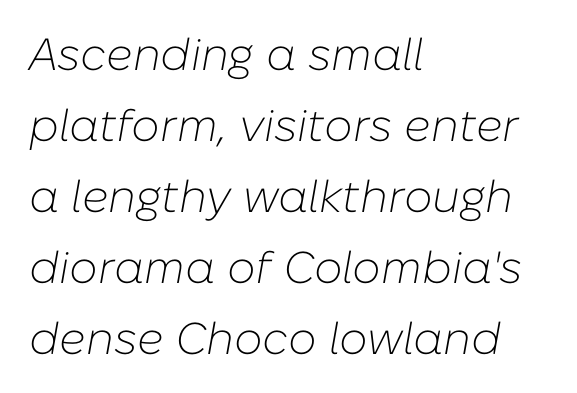
Where is the straight margin? On the left. The rendering keeps characters at their native spacing. Lines of text with bare space underneath. The vertical gap from one line to the next is medium. The strokes carry an ordinary text weight at most.
